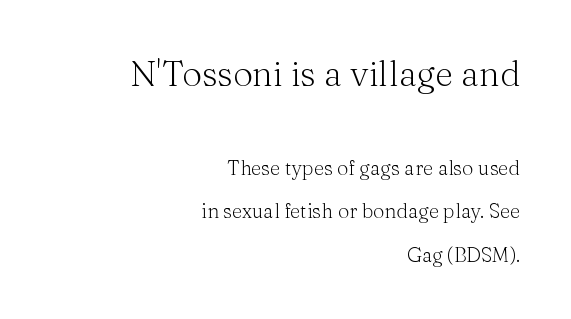
Compared with a flush-left layout, this one pins lines to the opposite, right side. Is the stroke heavy? The answer is a plain regular-or-lighter. The passage shown is not underscored anywhere. The lines are spread far apart with generous leading. Default kerning and tracking; the words read as compact shapes.
